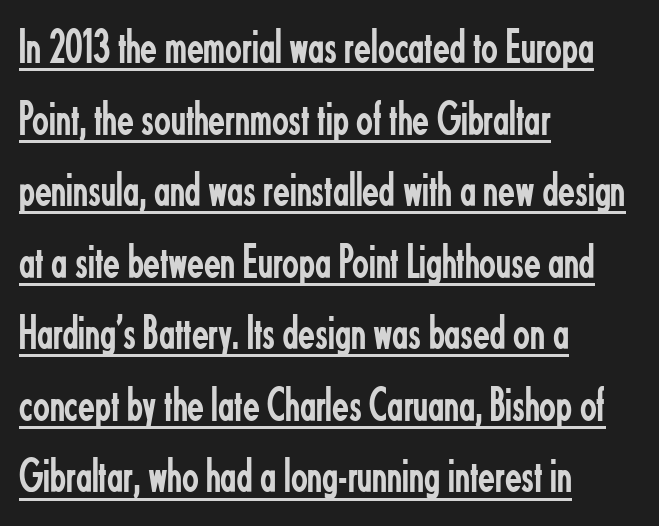
{"serif": "no", "italic": "no", "bold": "no", "weight": "regular", "width": "condensed", "stroke_contrast": "low", "x_height": "small", "monospaced": "no", "underline": "yes", "align": "left", "line_spacing": "normal", "line_spacing_ratio": 1.46, "letter_spacing": "normal", "letter_spacing_em": 0.0, "glyph_px": 49}
